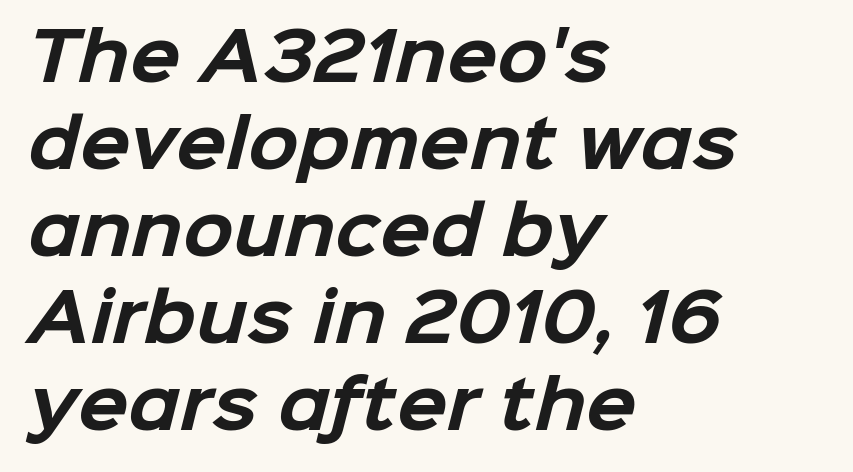
These lines sit exactly where default settings would place them. Note the varied advance widths — an 'i' is clearly narrower than an 'm'. Is the letter spacing exaggerated? No — it looks like the ordinary default. Check under the words: just untouched page. Teacher's note: observe the even left margin — that is flush-left alignment.
